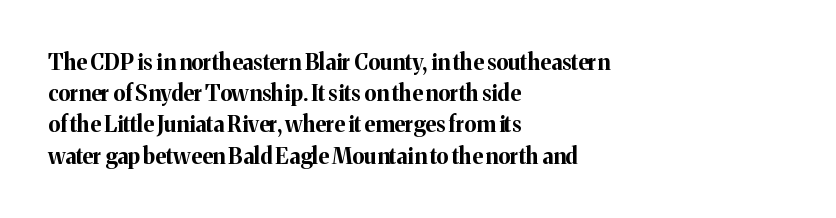
Q: Is the text bold? A: Yes.
Q: Is the text italic (slanted)? A: No, it is upright.
Q: Is the text underlined? A: No.
Q: How is the paragraph aligned? A: Left-aligned.
Q: Is the spacing between letters normal or unusually wide? A: Normal.
Q: Is the spacing between lines tight, normal or loose? A: Normal.
